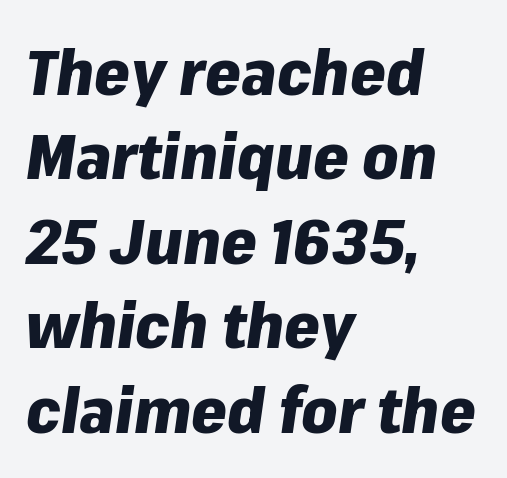
The image shows 64 px heavy type, italic (leaning right); set left-aligned, normal line spacing (1.32x), normal letter spacing, not underlined; low stroke contrast and a medium x-height.
